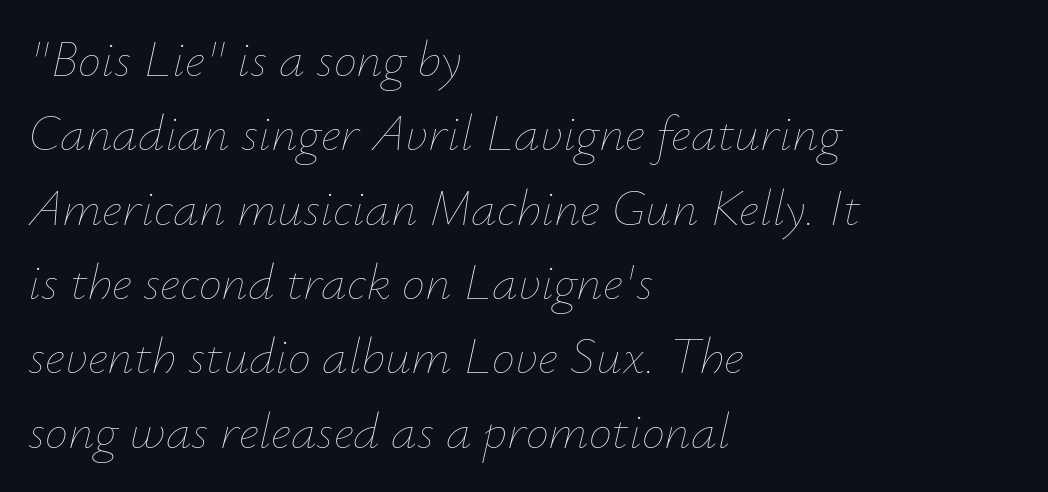
Q: Is the text bold? A: No.
Q: Is the text italic (slanted)? A: Yes, it leans right by about 12 degrees.
Q: Is the text underlined? A: No.
Q: How is the paragraph aligned? A: Left-aligned.
Q: Is the spacing between letters normal or unusually wide? A: Normal.
Q: Is the spacing between lines tight, normal or loose? A: Normal.
Q: Width (condensed, normal, or wide)? A: Normal.
Q: Stroke contrast? A: Low.
Q: x-height? A: Small.
Q: Monospaced? A: No.
